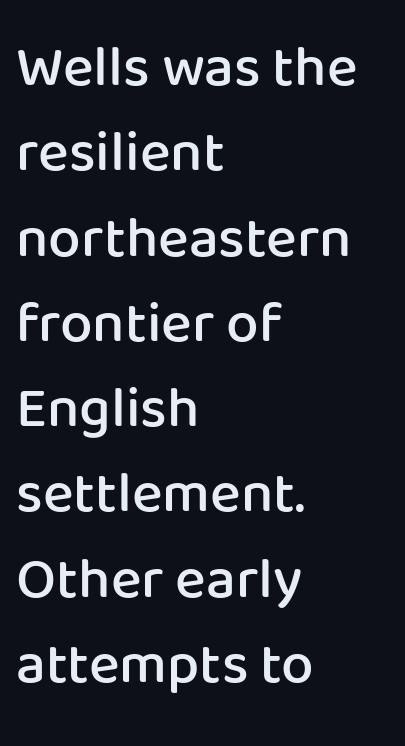
{"serif": "no", "italic": "no", "bold": "semi", "weight": "semibold", "width": "normal", "stroke_contrast": "low", "x_height": "medium", "monospaced": "no", "underline": "no", "align": "left", "line_spacing": "normal", "line_spacing_ratio": 1.47, "letter_spacing": "normal", "letter_spacing_em": 0.0, "glyph_px": 58}
